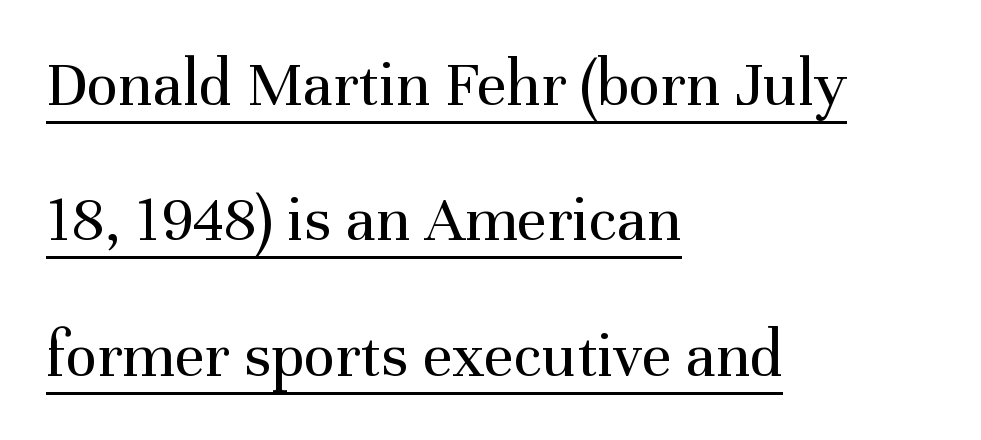
The image shows 66 px regular-weight serif type, upright; set left-aligned, loose line spacing (2.05x), normal letter spacing, underlined; medium stroke contrast and a medium x-height.
